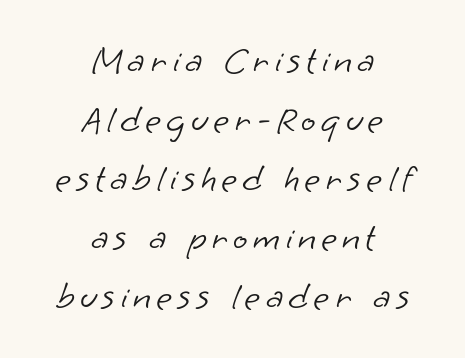
{"serif": "no", "bold": "no", "weight": "light", "width": "normal", "stroke_contrast": "low", "x_height": "small", "monospaced": "no", "underline": "no", "align": "center", "line_spacing": "normal", "line_spacing_ratio": 1.55, "glyph_px": 38}
